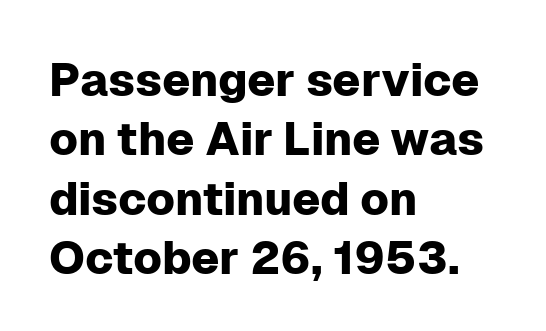
Q: Is the text italic (slanted)? A: No, it is upright.
Q: Is the typeface a serif or a sans-serif typeface? A: Sans-serif.
Q: Is the text underlined? A: No.
Q: How is the paragraph aligned? A: Left-aligned.
Q: Is the spacing between letters normal or unusually wide? A: Normal.
Q: Is the spacing between lines tight, normal or loose? A: Normal.
Q: Width (condensed, normal, or wide)? A: Normal.
Q: Stroke contrast? A: Low.
Q: x-height? A: Medium.
Q: Monospaced? A: No.
